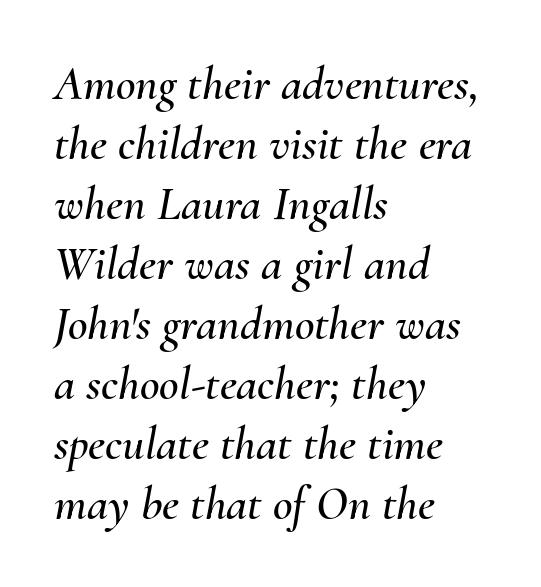
Words float on clear page, feet unadorned. Nobody touched the tracking dial on this one. When letters slant like this, we call the style italic. These lines are rendered in a variable-pitch font. A classic flush-left, rag-right setting is used for this passage.
